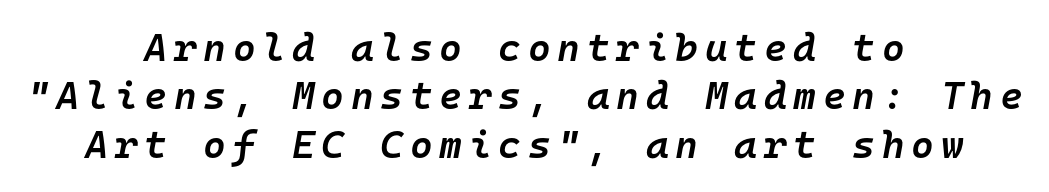
Q: Is the text bold? A: Semi-bold.
Q: Is the text italic (slanted)? A: Yes, it leans right by about 10 degrees.
Q: Is the text underlined? A: No.
Q: How is the paragraph aligned? A: Centered.
Q: Width (condensed, normal, or wide)? A: Normal.
Q: Stroke contrast? A: Low.
Q: x-height? A: Medium.
Q: Monospaced? A: Yes.
